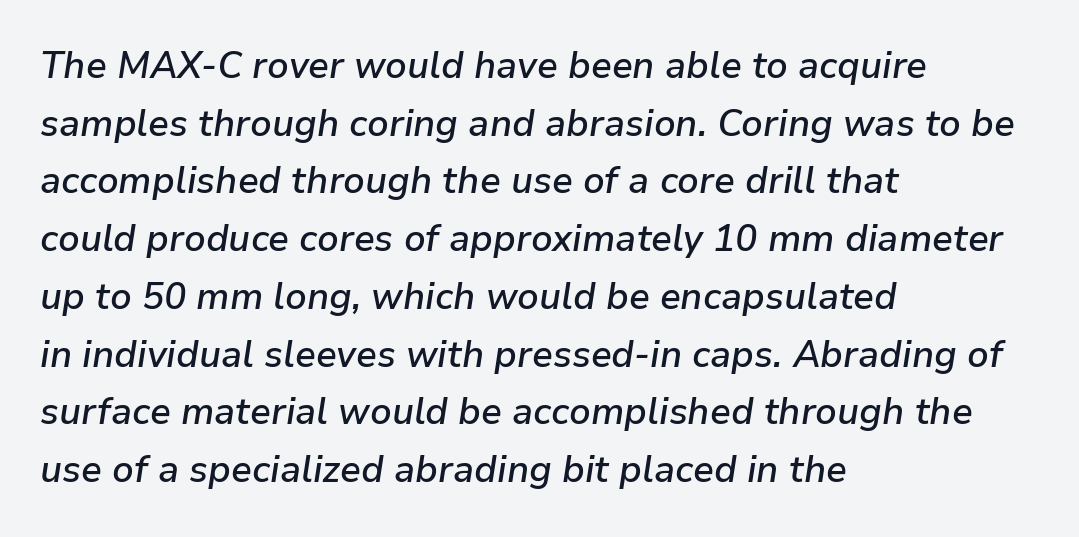
The image shows 37 px semibold type, italic (leaning right); set left-aligned, normal line spacing (1.56x), normal letter spacing, not underlined; low stroke contrast and a medium x-height.
